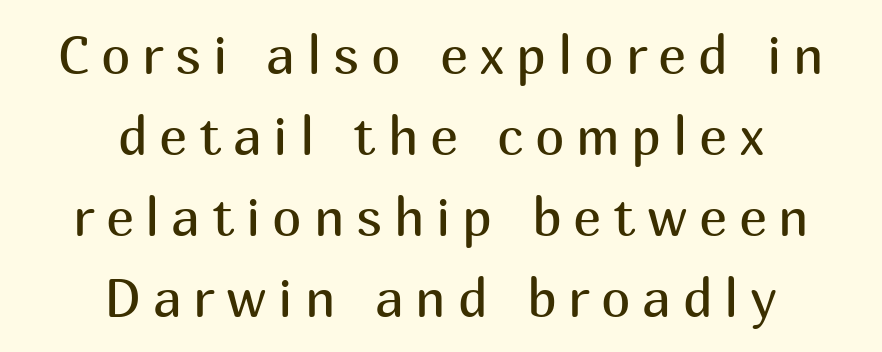
Q: Is the text bold? A: No.
Q: Is the text italic (slanted)? A: No, it is upright.
Q: Is the typeface a serif or a sans-serif typeface? A: Sans-serif.
Q: Is the text underlined? A: No.
Q: How is the paragraph aligned? A: Centered.
Q: Is the spacing between letters normal or unusually wide? A: Unusually wide.
Q: Is the spacing between lines tight, normal or loose? A: Normal.
Q: Width (condensed, normal, or wide)? A: Normal.
Q: Stroke contrast? A: Medium.
Q: x-height? A: Medium.
Q: Monospaced? A: No.
